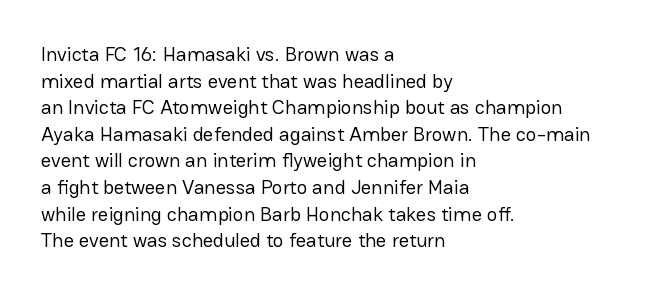
Does the copy run flush right? No — it runs flush left. The block of text has a typical density, with ordinary space between rows. This sample uses plain, unmodified letter spacing. The zone under the glyphs is completely vacant. A roman cut, with each character standing at attention. Stem width sits at or under what a default text font uses.
